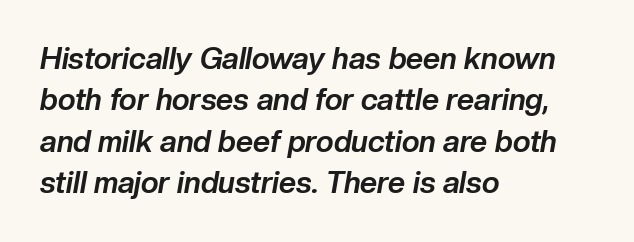
Q: Is the text bold? A: Yes.
Q: Is the text italic (slanted)? A: Yes, it leans right by about 10 degrees.
Q: Is the text underlined? A: No.
Q: How is the paragraph aligned? A: Left-aligned.
Q: Is the spacing between letters normal or unusually wide? A: Normal.
Q: Is the spacing between lines tight, normal or loose? A: Normal.
Q: Width (condensed, normal, or wide)? A: Normal.
Q: Stroke contrast? A: Low.
Q: x-height? A: Medium.
Q: Monospaced? A: No.
